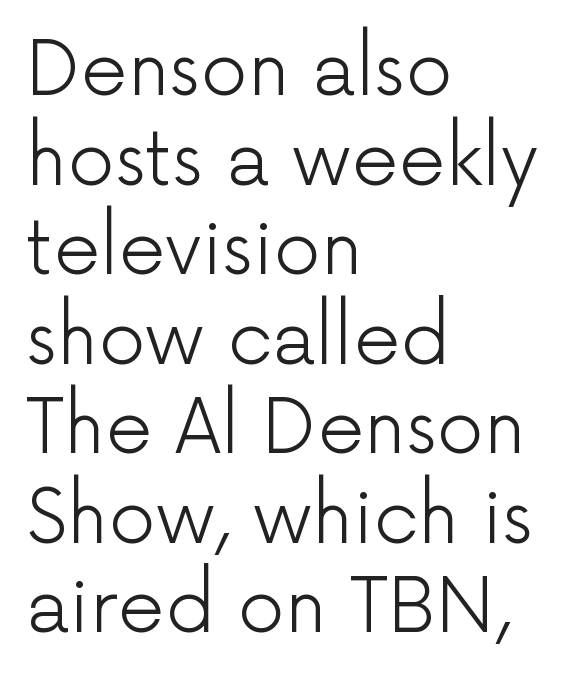
{"serif": "no", "italic": "no", "bold": "no", "weight": "light", "width": "normal", "stroke_contrast": "low", "x_height": "medium", "monospaced": "no", "underline": "no", "align": "left", "line_spacing_ratio": 1.21, "letter_spacing": "normal", "letter_spacing_em": 0.0, "glyph_px": 74}
